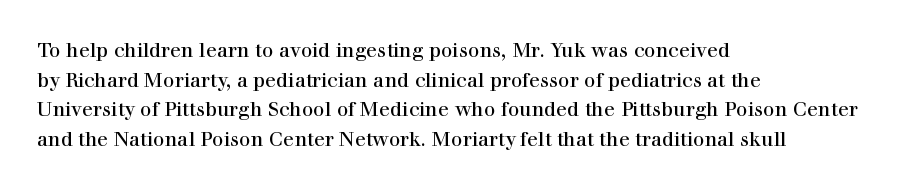
Compared with a typical body face, this is equally light or lighter still. The line texture is even and compact thanks to regular tracking. The space directly below the letters is spotless. Nope, not italic — everything's standing straight.
